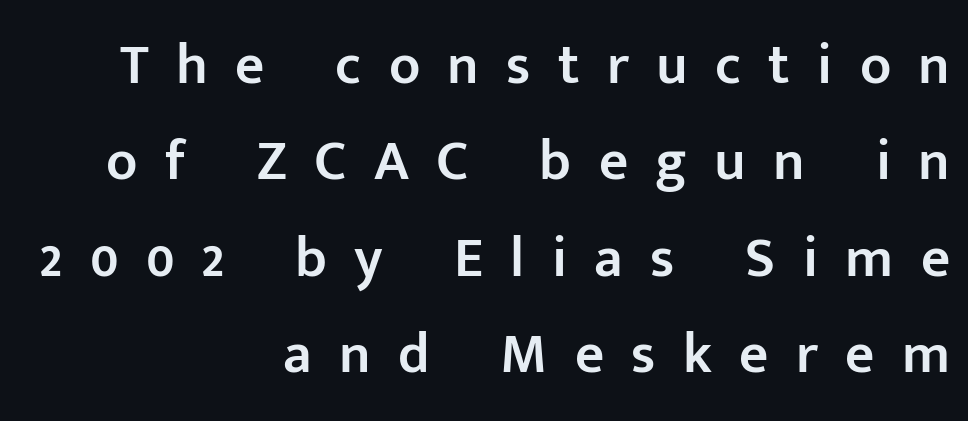
{"serif": "no", "italic": "no", "bold": "semi", "weight": "semibold", "width": "normal", "stroke_contrast": "low", "x_height": "medium", "monospaced": "no", "underline": "no", "align": "right", "line_spacing": "normal", "line_spacing_ratio": 1.69, "letter_spacing": "wide", "letter_spacing_em": 0.48, "glyph_px": 57}
